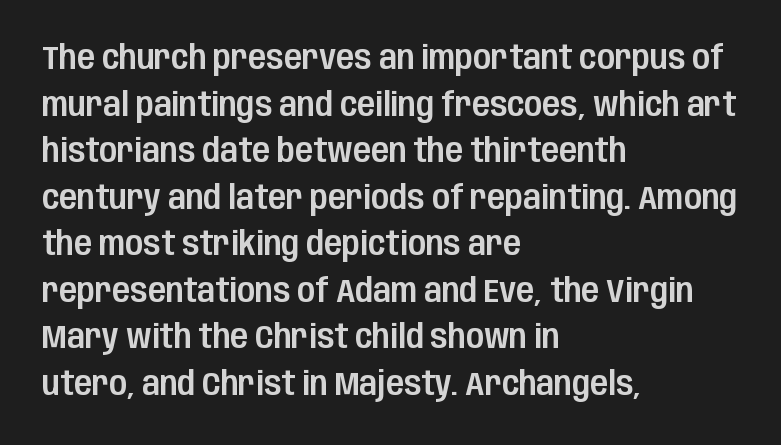
This is roman type, the default non-slanted kind. Type without underlining. The leading is moderate, giving the passage an even texture. Compared with a centered layout, this one pins lines to the left instead.
